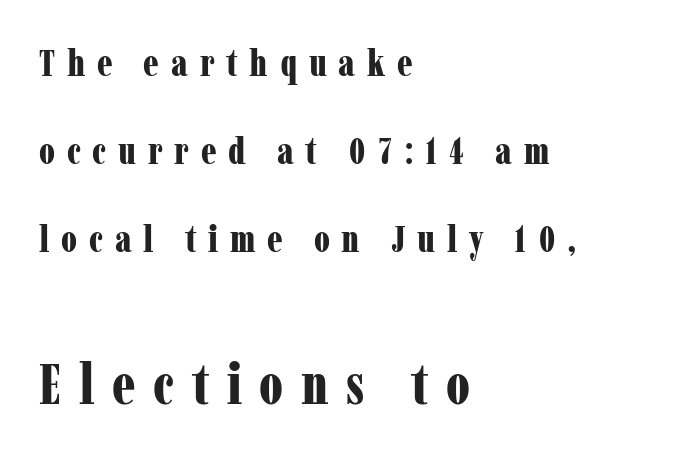
This is serif lettering, the kind often seen in printed books. Casual observation: everything's shoved over to the left. The type sits square on the baseline with zero lean. Varying glyph widths throughout — classic text-font behaviour.
